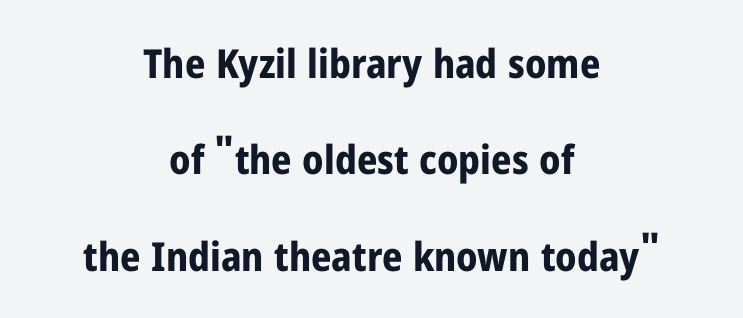
Q: Is the text bold? A: Yes.
Q: Is the text italic (slanted)? A: No, it is upright.
Q: Is the typeface a serif or a sans-serif typeface? A: Sans-serif.
Q: Is the text underlined? A: No.
Q: How is the paragraph aligned? A: Centered.
Q: Is the spacing between letters normal or unusually wide? A: Normal.
Q: Is the spacing between lines tight, normal or loose? A: Loose.
Q: Width (condensed, normal, or wide)? A: Condensed.
Q: Stroke contrast? A: Low.
Q: x-height? A: Medium.
Q: Monospaced? A: No.
